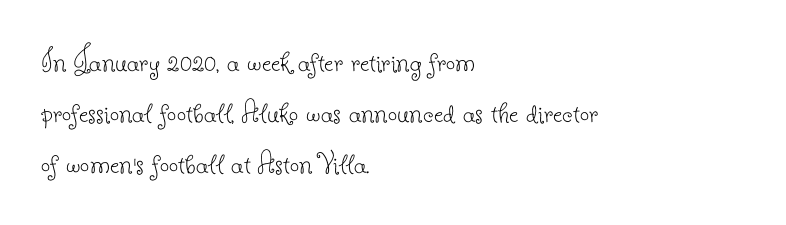
Q: Is the text bold? A: No.
Q: Is the text italic (slanted)? A: No, it is upright.
Q: Is the typeface a serif or a sans-serif typeface? A: Serif.
Q: Is the text underlined? A: No.
Q: How is the paragraph aligned? A: Left-aligned.
Q: Is the spacing between letters normal or unusually wide? A: Normal.
Q: Is the spacing between lines tight, normal or loose? A: Normal.
Q: Width (condensed, normal, or wide)? A: Normal.
Q: Stroke contrast? A: Low.
Q: x-height? A: Small.
Q: Monospaced? A: No.
